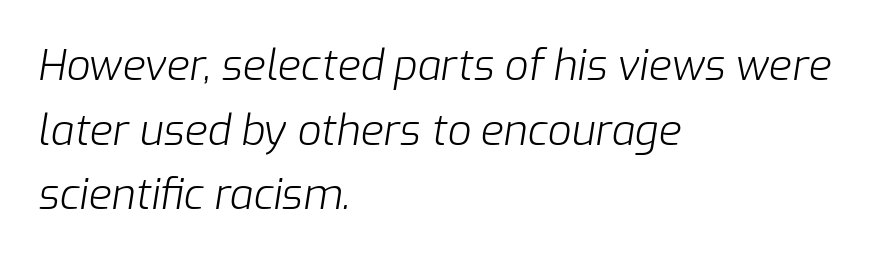
The image shows 42 px light type, italic (leaning right); set left-aligned, normal line spacing (1.54x), normal letter spacing, not underlined; low stroke contrast and a medium x-height.
